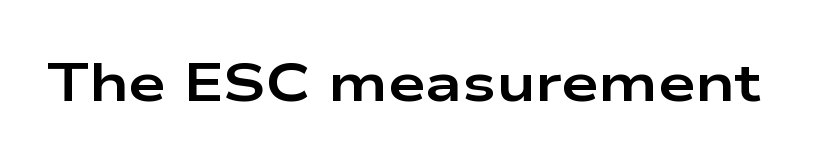
How are the letters spaced? Ordinarily, with no added tracking. Does the weight exceed regular? Yes, all the way to bold. Observe the absence of serifs on each vertical stroke in this sample. This is roman type, the default non-slanted kind.
